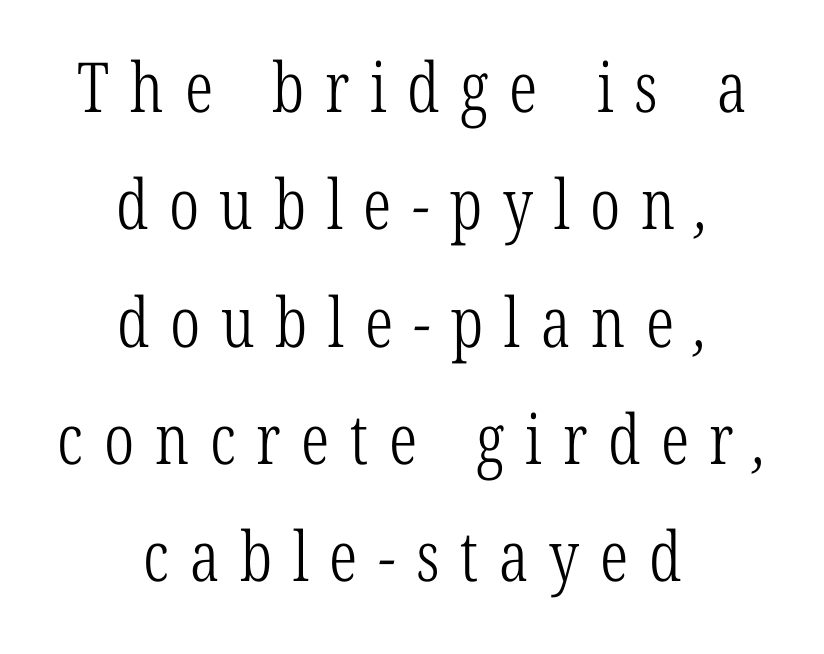
Glyph-to-glyph distance is far greater than everyday printed text. Each new line begins a customary step beneath the previous one. Line starts and ends both wander, symmetrically. Clear beneath every line of the passage.
